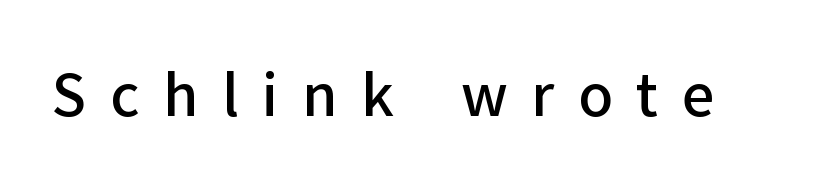
Q: Is the text italic (slanted)? A: No, it is upright.
Q: Is the typeface a serif or a sans-serif typeface? A: Sans-serif.
Q: Is the text underlined? A: No.
Q: Is the spacing between letters normal or unusually wide? A: Unusually wide.
Q: Width (condensed, normal, or wide)? A: Normal.
Q: Stroke contrast? A: Low.
Q: x-height? A: Medium.
Q: Monospaced? A: No.
